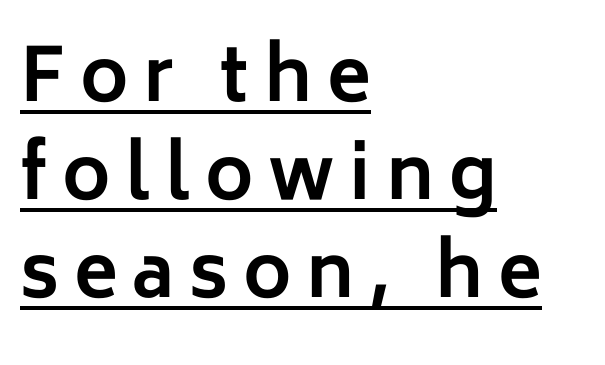
Q: Is the text bold? A: Yes.
Q: Is the text italic (slanted)? A: No, it is upright.
Q: Is the typeface a serif or a sans-serif typeface? A: Sans-serif.
Q: Is the text underlined? A: Yes.
Q: How is the paragraph aligned? A: Left-aligned.
Q: Is the spacing between letters normal or unusually wide? A: Unusually wide.
Q: Is the spacing between lines tight, normal or loose? A: Normal.
Q: Width (condensed, normal, or wide)? A: Normal.
Q: Stroke contrast? A: Low.
Q: x-height? A: Medium.
Q: Monospaced? A: No.
